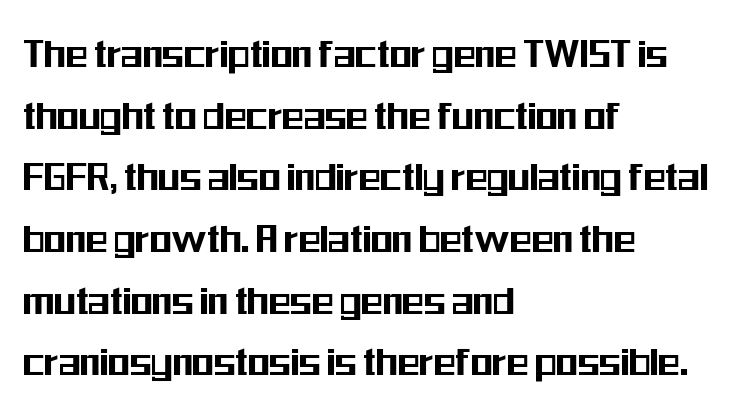
The image shows 45 px condensed sans-serif type, upright; set left-aligned, normal line spacing (1.37x), normal letter spacing, not underlined; medium stroke contrast and a medium x-height.
